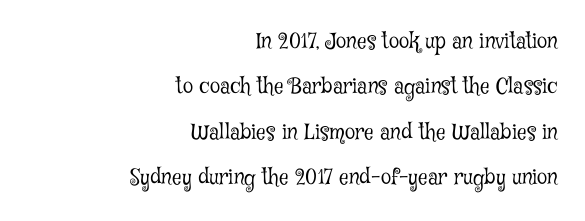
The foot of each line stays bare and open. Stroke mass is kept to a normal reading level or below. It's the straight-up-and-down kind of type. Each new line begins a long way beneath the previous one.
